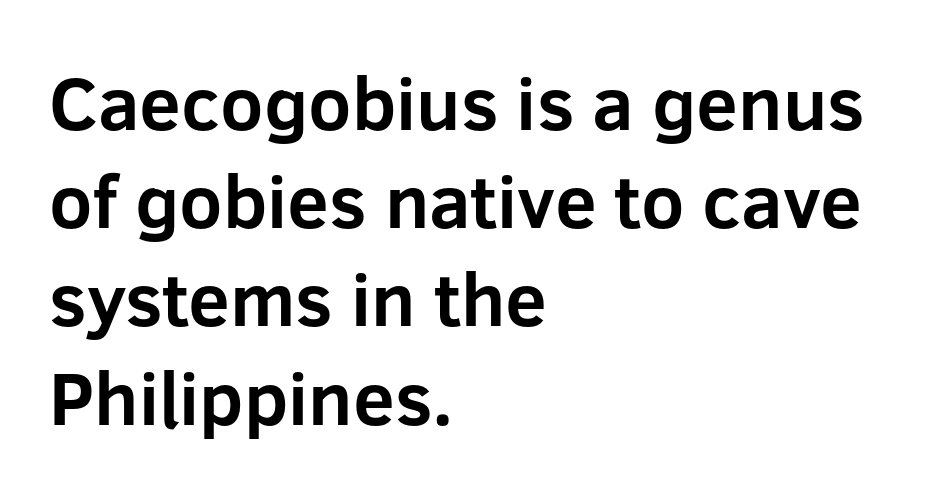
Q: Is the text bold? A: Yes.
Q: Is the text italic (slanted)? A: No, it is upright.
Q: Is the typeface a serif or a sans-serif typeface? A: Sans-serif.
Q: Is the text underlined? A: No.
Q: How is the paragraph aligned? A: Left-aligned.
Q: Is the spacing between letters normal or unusually wide? A: Normal.
Q: Is the spacing between lines tight, normal or loose? A: Normal.
Q: Width (condensed, normal, or wide)? A: Normal.
Q: Stroke contrast? A: Low.
Q: x-height? A: Medium.
Q: Monospaced? A: No.
